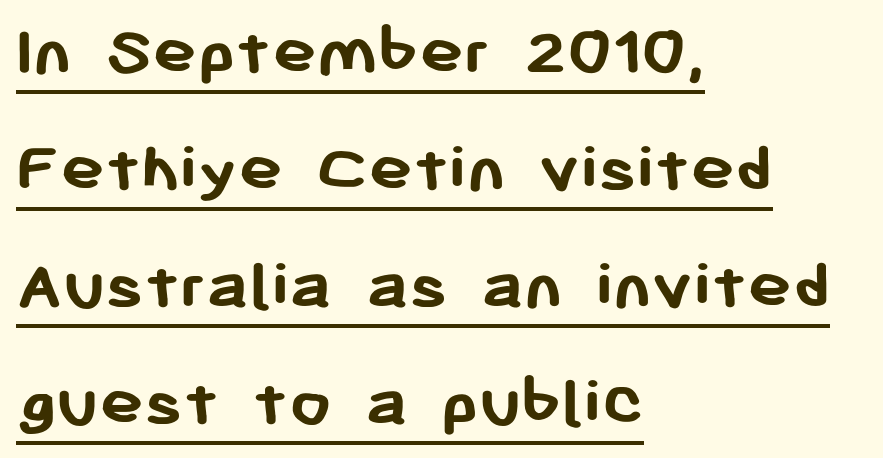
The image shows 74 px semibold sans-serif type, upright; set left-aligned, normal line spacing (1.58x), normal letter spacing, underlined; low stroke contrast and a medium x-height.
